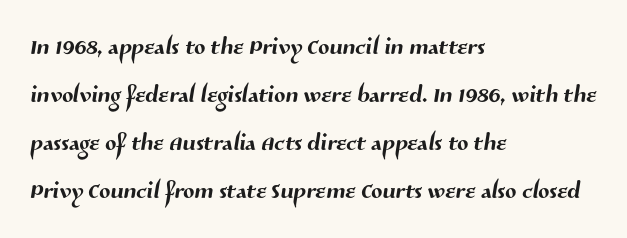
{"serif": "no", "width": "normal", "stroke_contrast": "medium", "x_height": "medium", "monospaced": "no", "underline": "no", "align": "left", "line_spacing": "normal", "line_spacing_ratio": 1.45, "letter_spacing": "normal", "letter_spacing_em": 0.0, "glyph_px": 33}
